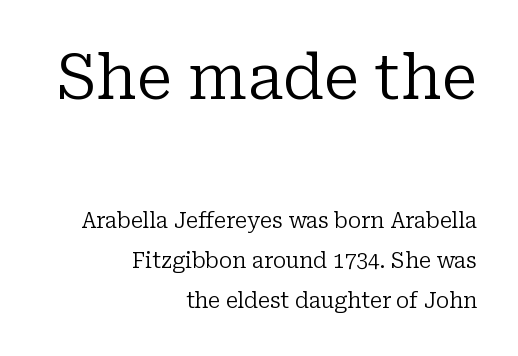
Q: Is the text bold? A: No.
Q: Is the text italic (slanted)? A: No, it is upright.
Q: Is the typeface a serif or a sans-serif typeface? A: Serif.
Q: Is the text underlined? A: No.
Q: How is the paragraph aligned? A: Right-aligned.
Q: Is the spacing between letters normal or unusually wide? A: Normal.
Q: Is the spacing between lines tight, normal or loose? A: Loose.
Q: Which block of text is set in a larger size, the first (top) or the second (bottom)? A: The first (top) one.
Q: Width (condensed, normal, or wide)? A: Normal.
Q: Stroke contrast? A: Low.
Q: x-height? A: Medium.
Q: Monospaced? A: No.
